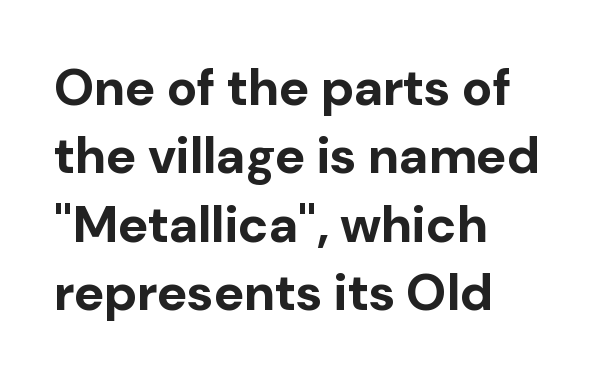
Q: Is the text bold? A: Yes.
Q: Is the text italic (slanted)? A: No, it is upright.
Q: Is the typeface a serif or a sans-serif typeface? A: Sans-serif.
Q: Is the text underlined? A: No.
Q: How is the paragraph aligned? A: Left-aligned.
Q: Is the spacing between letters normal or unusually wide? A: Normal.
Q: Is the spacing between lines tight, normal or loose? A: Normal.
Q: Width (condensed, normal, or wide)? A: Normal.
Q: Stroke contrast? A: Low.
Q: x-height? A: Medium.
Q: Monospaced? A: No.
